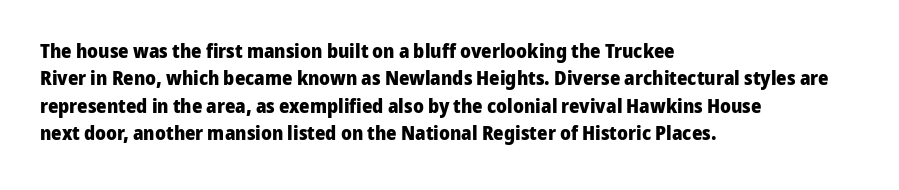
{"italic": "no", "bold": "yes", "underline": "no", "align": "left", "line_spacing": "normal", "line_spacing_ratio": 1.37, "letter_spacing": "normal", "letter_spacing_em": 0.0, "glyph_px": 20}
